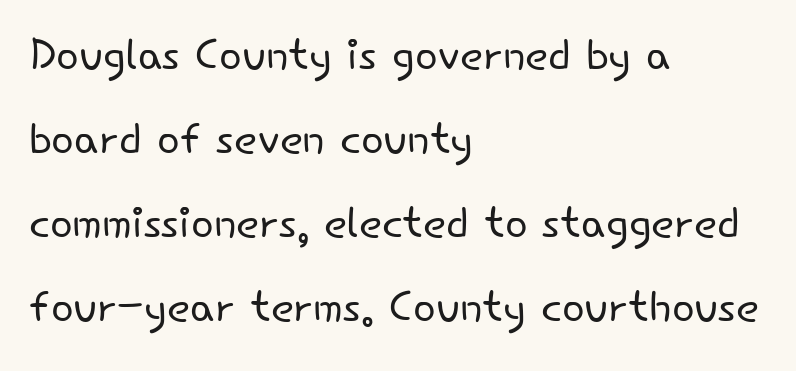
The strokes are not fattened; the text isn't bold. The setting favours the left margin, as ordinary paragraphs usually do. Check the space under the baseline: it is left empty. The passage shown has conventional tracking throughout. Vertically, the passage feels balanced, rows spaced as you'd expect. Varying glyph widths throughout — classic text-font behaviour.
